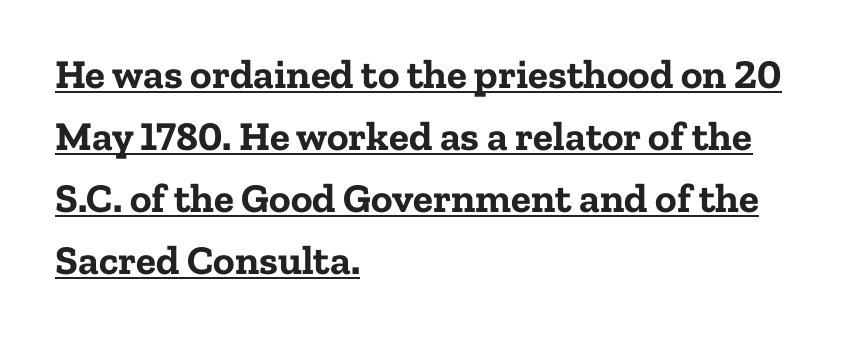
Honestly, the row spacing looks completely unremarkable. Is this a fixed-width face? No — the glyphs have proportional, varying widths. This is the regular roman posture of the typeface. The compositor pushed each line to the left boundary. Beneath each row of characters lies a ruled line.
